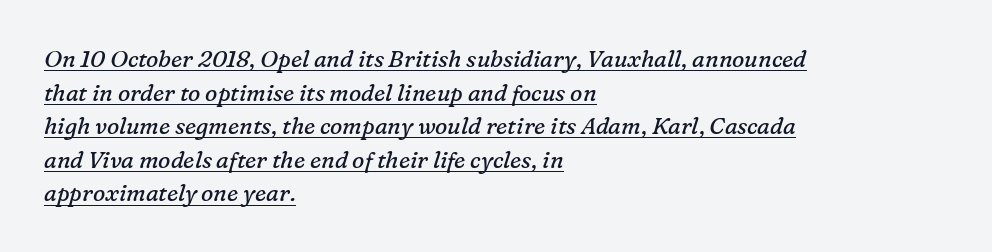
{"italic": "yes", "lean": "right", "slant_degrees": 16, "bold": "no", "underline": "yes", "align": "left", "line_spacing": "normal", "line_spacing_ratio": 1.46, "letter_spacing": "normal", "letter_spacing_em": 0.0, "glyph_px": 23}
